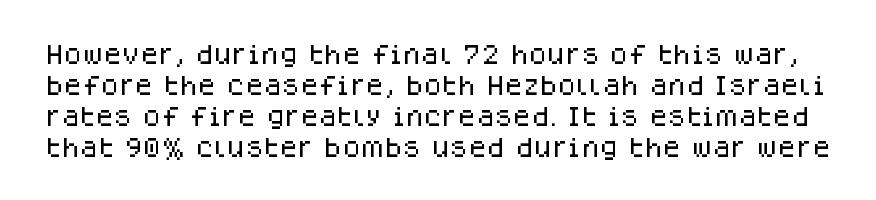
Q: Is the text italic (slanted)? A: No, it is upright.
Q: Is the text underlined? A: No.
Q: Is the spacing between letters normal or unusually wide? A: Normal.
Q: Is the spacing between lines tight, normal or loose? A: Normal.
